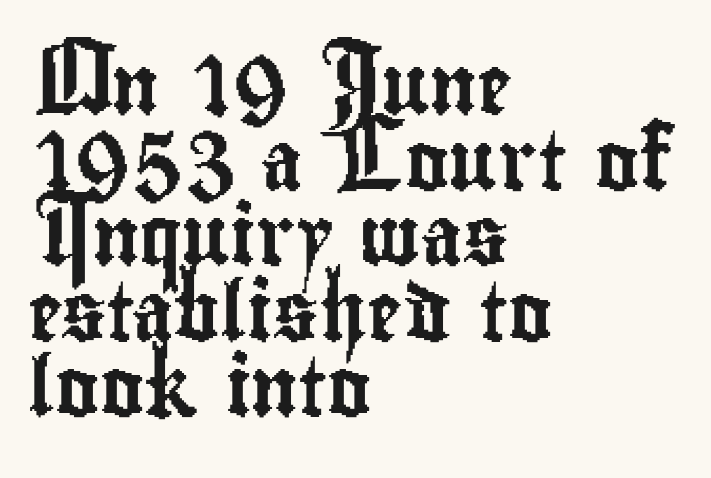
The image shows 59 px condensed sans-serif type, upright; set left-aligned, normal line spacing (1.28x), normal letter spacing, not underlined; low stroke contrast and a small x-height.
